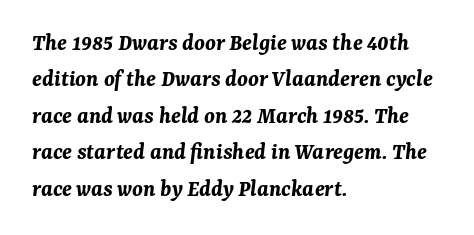
The letterforms sit shoulder to shoulder at normal distance. Glance below the letters and you will spot only blank space. Is the type slanted? Yes — the strokes lean at a clear angle. What's the leading like? Ordinary, nothing unusual.
